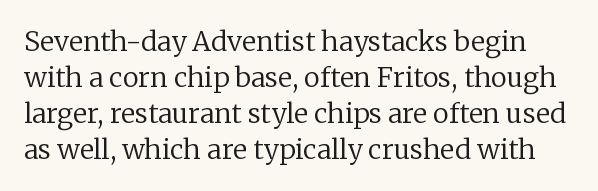
The image shows 27 px text type, upright; set normal line spacing (1.33x), normal letter spacing, not underlined.
